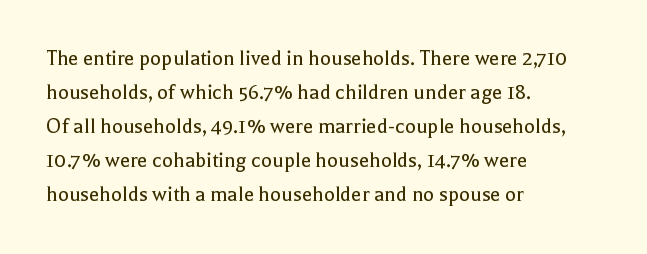
The type sits square on the baseline with zero lean. Stem width sits at or under what a default text font uses. Horizontally, the lines are justified to the leading edge only. This sample keeps an unexceptional amount of space between lines. The space beneath each line is pristine and unruled. There is no visible air inserted between adjacent glyphs.
